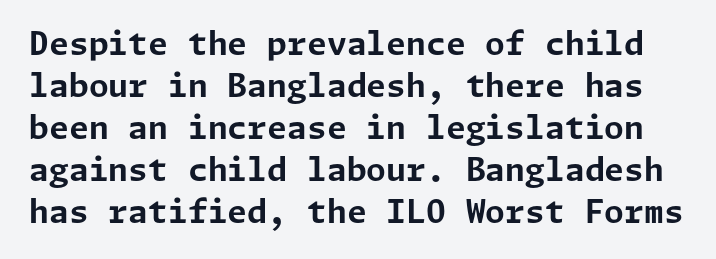
Q: Is the text bold? A: Yes.
Q: Is the text italic (slanted)? A: No, it is upright.
Q: Is the typeface a serif or a sans-serif typeface? A: Sans-serif.
Q: Is the text underlined? A: No.
Q: Is the spacing between letters normal or unusually wide? A: Normal.
Q: Is the spacing between lines tight, normal or loose? A: Normal.
Q: Width (condensed, normal, or wide)? A: Normal.
Q: Stroke contrast? A: Low.
Q: x-height? A: Medium.
